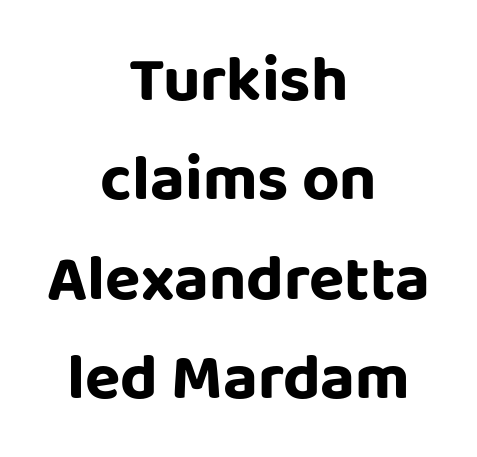
Q: Is the text italic (slanted)? A: No, it is upright.
Q: Is the typeface a serif or a sans-serif typeface? A: Sans-serif.
Q: Is the text underlined? A: No.
Q: How is the paragraph aligned? A: Centered.
Q: Is the spacing between letters normal or unusually wide? A: Normal.
Q: Is the spacing between lines tight, normal or loose? A: Normal.
Q: Width (condensed, normal, or wide)? A: Normal.
Q: Stroke contrast? A: Low.
Q: x-height? A: Large.
Q: Monospaced? A: No.
